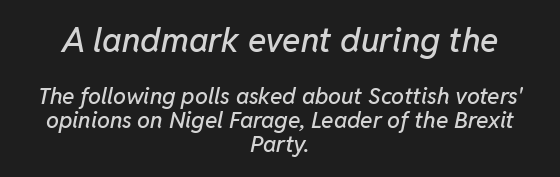
Q: Is the text italic (slanted)? A: Yes, it leans right by about 11 degrees.
Q: Is the text underlined? A: No.
Q: How is the paragraph aligned? A: Centered.
Q: Is the spacing between letters normal or unusually wide? A: Normal.
Q: Is the spacing between lines tight, normal or loose? A: Tight.
Q: Which block of text is set in a larger size, the first (top) or the second (bottom)? A: The first (top) one.
Q: Width (condensed, normal, or wide)? A: Normal.
Q: Stroke contrast? A: Low.
Q: x-height? A: Medium.
Q: Monospaced? A: No.
